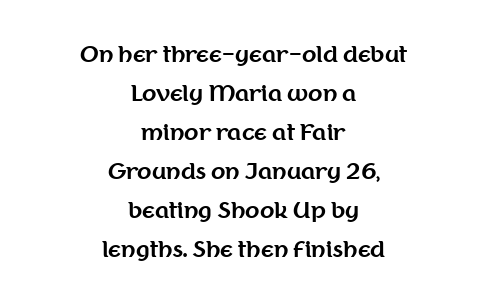
Q: Is the text bold? A: Yes.
Q: Is the text italic (slanted)? A: No, it is upright.
Q: Is the text underlined? A: No.
Q: How is the paragraph aligned? A: Centered.
Q: Is the spacing between letters normal or unusually wide? A: Normal.
